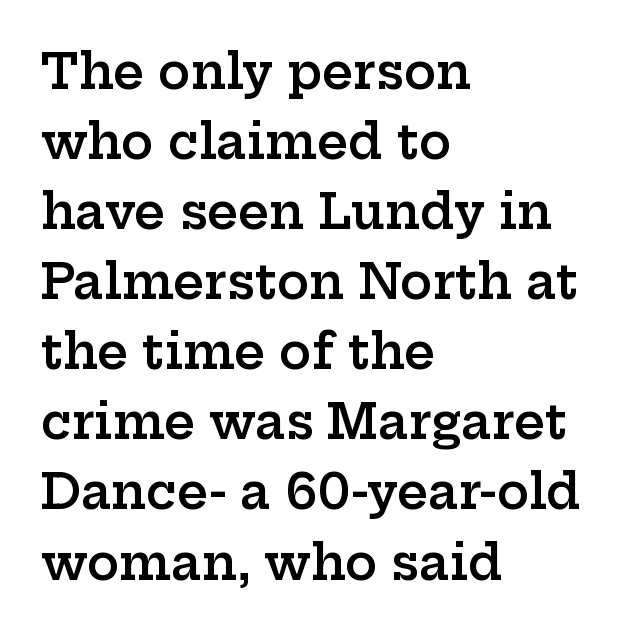
{"serif": "yes", "italic": "no", "bold": "semi", "weight": "semibold", "width": "wide", "stroke_contrast": "low", "x_height": "medium", "monospaced": "no", "underline": "no", "align": "left", "line_spacing": "normal", "line_spacing_ratio": 1.46, "letter_spacing": "normal", "letter_spacing_em": 0.0, "glyph_px": 48}
